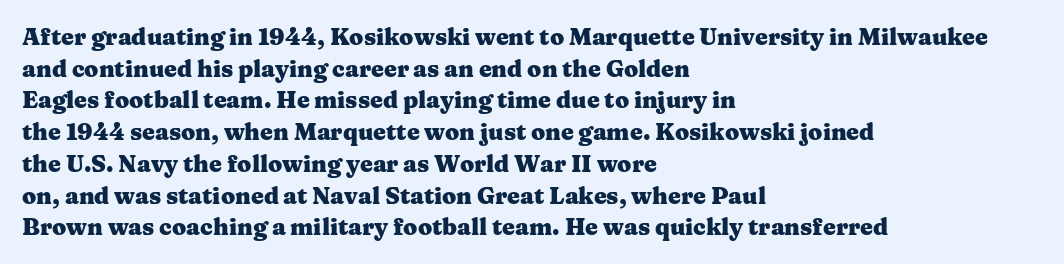
The lines are quadded left. Regular leading. Nothing unusual about the tracking: characters are spaced as the font intends. The font is running at its bold setting. Tall strokes in this sample are plumb rather than angled.
